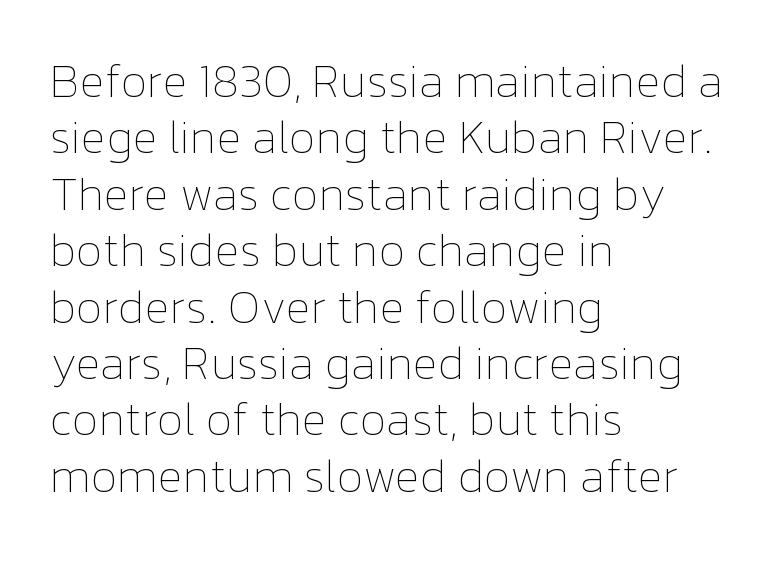
{"italic": "no", "bold": "no", "weight": "thin", "width": "normal", "stroke_contrast": "low", "x_height": "medium", "monospaced": "no", "underline": "no", "align": "left", "line_spacing_ratio": 1.2, "letter_spacing": "normal", "letter_spacing_em": 0.0, "glyph_px": 47}
